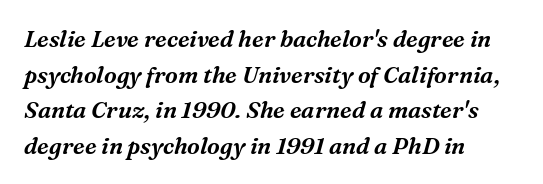
Where is the straight margin? On the left. The font's italic variant was chosen for this text. These lines sit exactly where default settings would place them. Tracking here is standard; glyphs follow each other at the usual distance. Clear beneath every line of the passage.
